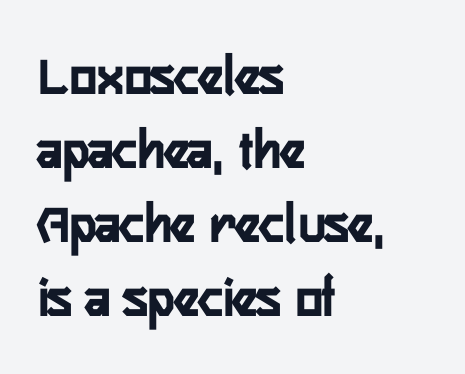
{"serif": "no", "italic": "no", "bold": "yes", "weight": "semibold", "width": "condensed", "stroke_contrast": "low", "x_height": "medium", "monospaced": "no", "underline": "no", "align": "left", "line_spacing": "normal", "line_spacing_ratio": 1.3, "letter_spacing": "normal", "letter_spacing_em": 0.0, "glyph_px": 57}
